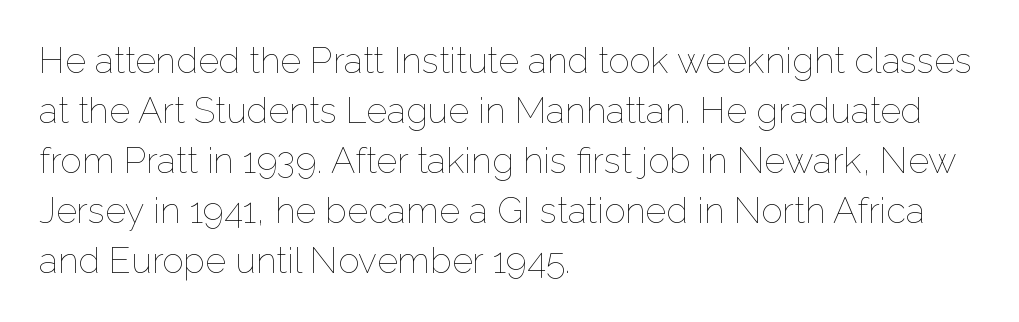
The gaps between neighbouring characters are ordinary and unremarkable. The lines are quadded left. Baseline-to-baseline distance is the conventional proportion of letter height. The specimen reads as upright at a glance. The specimen omits any rule beneath the text block's lines.
